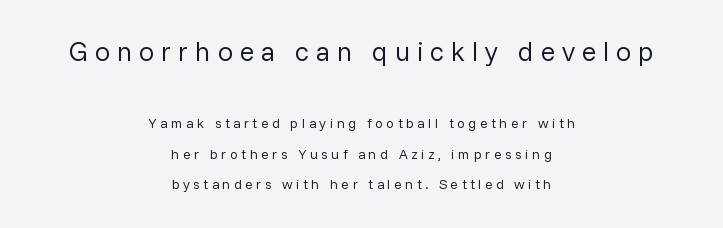
Tall strokes in this sample are plumb rather than angled. Here the first block reads like a headline and the second like body copy. Weight: not bold — regular or lighter. This rendering uses center alignment, leaving both contours irregular but symmetric. The letters are spread apart with noticeably loose tracking.
